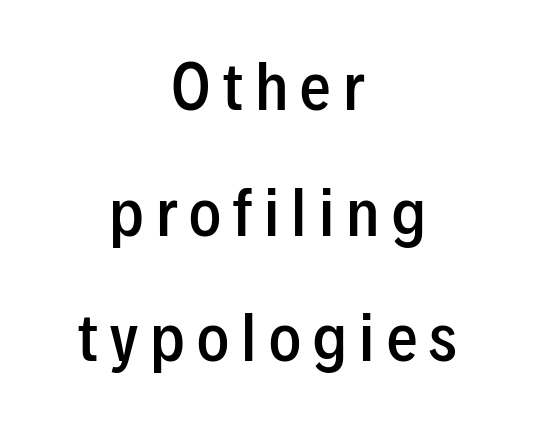
Q: Is the text bold? A: Semi-bold.
Q: Is the text italic (slanted)? A: No, it is upright.
Q: Is the typeface a serif or a sans-serif typeface? A: Sans-serif.
Q: Is the text underlined? A: No.
Q: How is the paragraph aligned? A: Centered.
Q: Is the spacing between letters normal or unusually wide? A: Unusually wide.
Q: Is the spacing between lines tight, normal or loose? A: Loose.
Q: Width (condensed, normal, or wide)? A: Condensed.
Q: Stroke contrast? A: Low.
Q: x-height? A: Medium.
Q: Monospaced? A: No.
